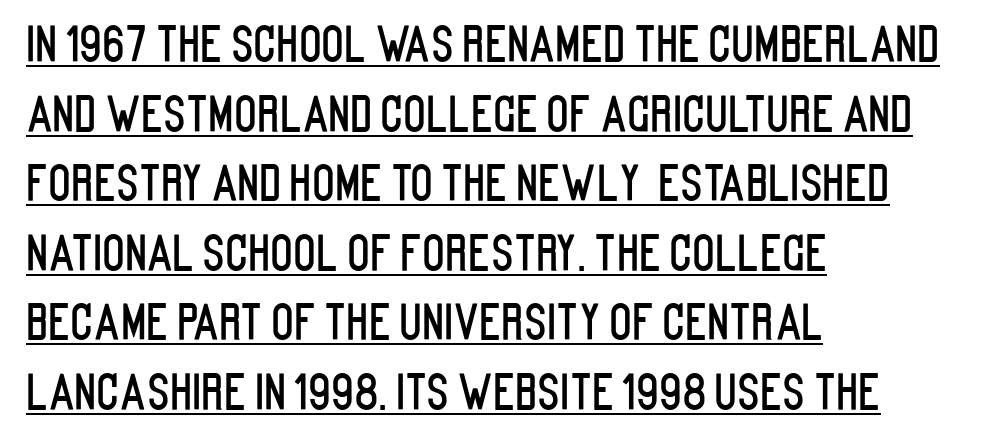
Glance below the letters and you will spot a drawn line. Here the designer chose a conventional face with non-uniform glyph widths. The rendering anchors every line to the left-hand side. Notice how the stems are strictly vertical — no italics here. Observe the ordinary spacing: letters are neighbours, not strangers. Baseline-to-baseline distance is the conventional proportion of letter height.
